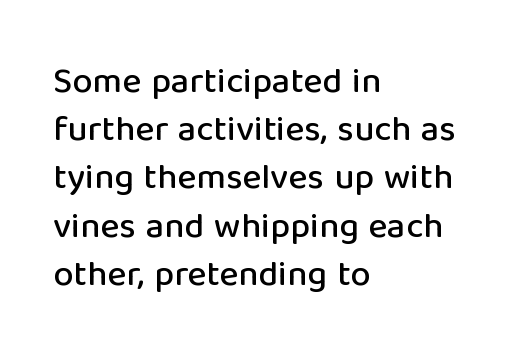
Quick note: not italic, upright. Grotesque or geometric, the face here clearly has no serifs. Lines of text with bare space underneath. Leading matches the norm, producing a regular column. Varying glyph widths throughout — classic text-font behaviour. Does the copy run flush right? No — it runs flush left.
